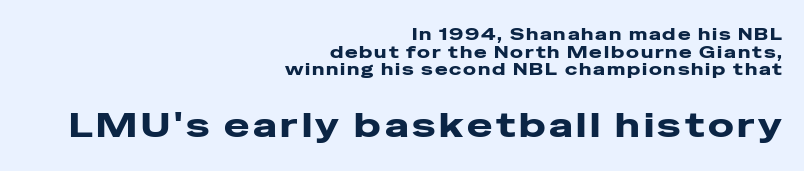
{"serif": "no", "italic": "no", "width": "wide", "stroke_contrast": "low", "x_height": "medium", "monospaced": "no", "underline": "no", "align": "right", "line_spacing": "tight", "line_spacing_ratio": 1.04, "larger_block": "second", "size_ratio": 2.0, "glyph_px": 34}
